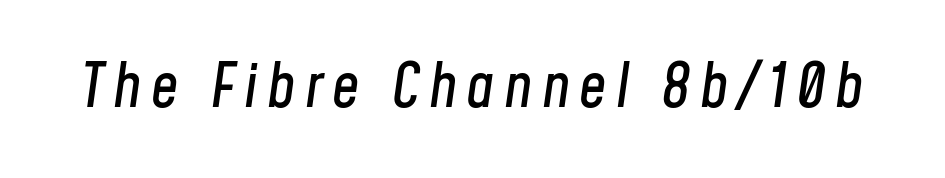
Words float on clear page, feet unadorned. Character widths vary here, with narrow letters taking less room than wide ones. A typesetter would mark this as italic.
